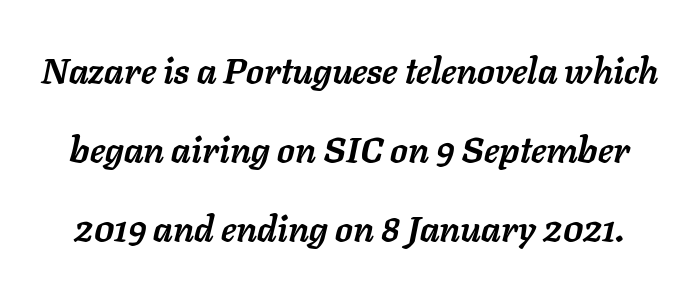
The image shows 36 px semibold type, italic (leaning right); set loose line spacing (2.19x), normal letter spacing, not underlined; low stroke contrast and a medium x-height.
